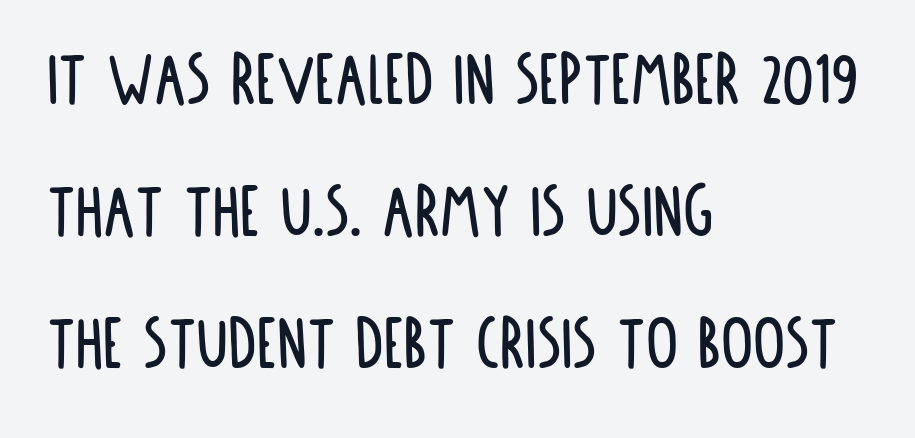
Q: Is the text italic (slanted)? A: No, it is upright.
Q: Is the typeface a serif or a sans-serif typeface? A: Sans-serif.
Q: Is the text underlined? A: No.
Q: How is the paragraph aligned? A: Left-aligned.
Q: Is the spacing between letters normal or unusually wide? A: Normal.
Q: Is the spacing between lines tight, normal or loose? A: Normal.
Q: Width (condensed, normal, or wide)? A: Condensed.
Q: Stroke contrast? A: Low.
Q: x-height? A: Large.
Q: Monospaced? A: No.
